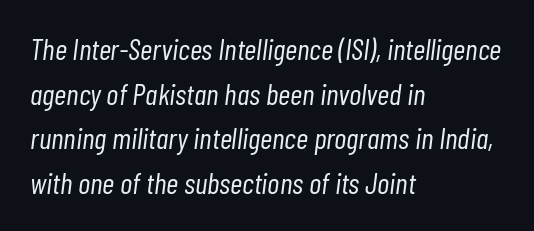
Look at the tracking — it's just the regular setting, nothing added. Line spacing here is normal. The passage shown leans; its letterforms are oblique. Type without underlining. The cut favours lightness, reaching ordinary text weight at its darkest.
